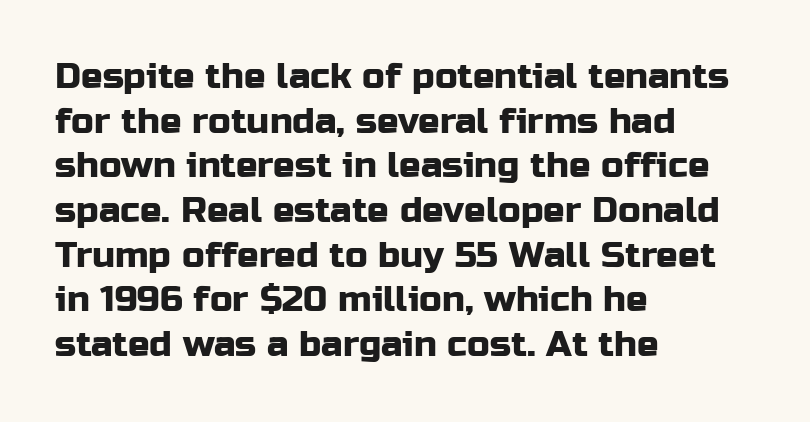
The image shows 36 px sans-serif type, upright; set left-aligned, line spacing 1.24x, normal letter spacing, not underlined; low stroke contrast and a medium x-height.
